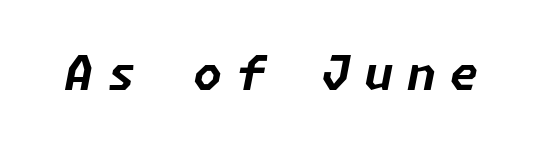
Q: Is the text bold? A: Yes.
Q: Is the text italic (slanted)? A: Yes, it leans right by about 11 degrees.
Q: Is the text underlined? A: No.
Q: Is the spacing between letters normal or unusually wide? A: Unusually wide.
Q: Width (condensed, normal, or wide)? A: Normal.
Q: Stroke contrast? A: Low.
Q: x-height? A: Medium.
